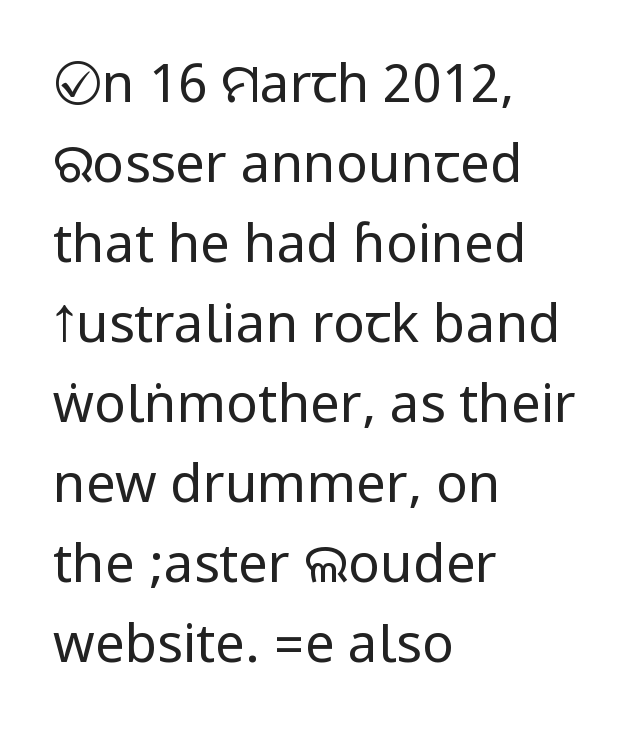
Q: Is the text bold? A: No.
Q: Is the text italic (slanted)? A: No, it is upright.
Q: Is the typeface a serif or a sans-serif typeface? A: Sans-serif.
Q: Is the text underlined? A: No.
Q: How is the paragraph aligned? A: Left-aligned.
Q: Is the spacing between letters normal or unusually wide? A: Normal.
Q: Is the spacing between lines tight, normal or loose? A: Normal.
Q: Width (condensed, normal, or wide)? A: Condensed.
Q: Stroke contrast? A: Low.
